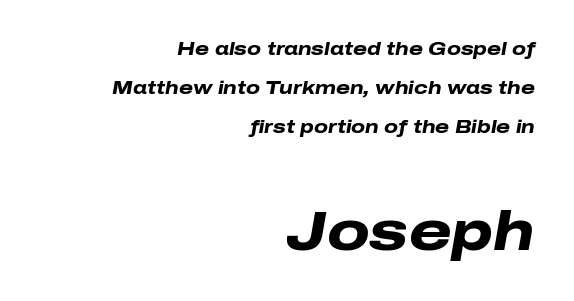
Q: Is the text bold? A: Yes.
Q: Is the text italic (slanted)? A: Yes, it leans right by about 10 degrees.
Q: Is the text underlined? A: No.
Q: How is the paragraph aligned? A: Right-aligned.
Q: Is the spacing between letters normal or unusually wide? A: Normal.
Q: Is the spacing between lines tight, normal or loose? A: Loose.
Q: Which block of text is set in a larger size, the first (top) or the second (bottom)? A: The second (bottom) one.
Q: Width (condensed, normal, or wide)? A: Wide.
Q: Stroke contrast? A: Low.
Q: x-height? A: Medium.
Q: Monospaced? A: No.
